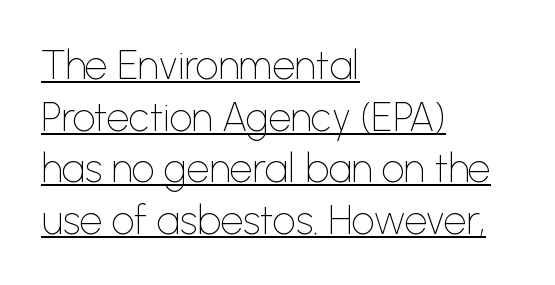
{"serif": "no", "italic": "no", "bold": "no", "weight": "thin", "width": "normal", "stroke_contrast": "low", "x_height": "medium", "monospaced": "no", "underline": "yes", "align": "left", "line_spacing": "normal", "line_spacing_ratio": 1.29, "letter_spacing": "normal", "letter_spacing_em": 0.0, "glyph_px": 40}
